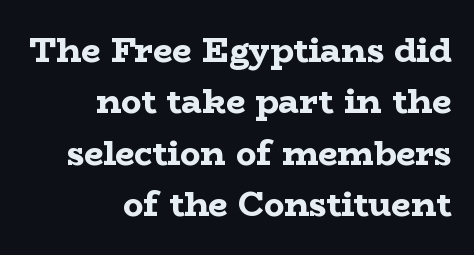
Q: Is the text bold? A: Yes.
Q: Is the text italic (slanted)? A: No, it is upright.
Q: Is the typeface a serif or a sans-serif typeface? A: Serif.
Q: Is the text underlined? A: No.
Q: How is the paragraph aligned? A: Right-aligned.
Q: Is the spacing between letters normal or unusually wide? A: Normal.
Q: Is the spacing between lines tight, normal or loose? A: Normal.
Q: Width (condensed, normal, or wide)? A: Wide.
Q: Stroke contrast? A: Low.
Q: x-height? A: Medium.
Q: Monospaced? A: No.
